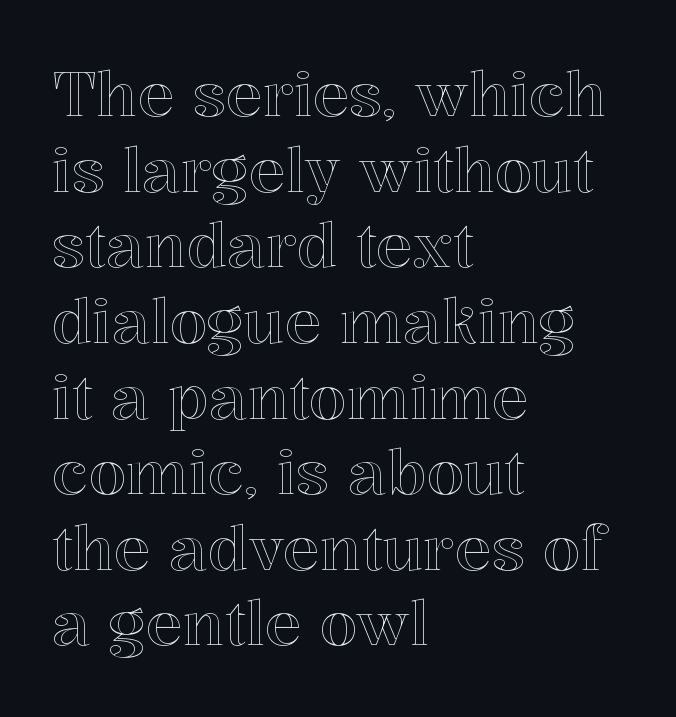
The image shows 61 px text type, upright; set left-aligned, line spacing 1.24x, normal letter spacing, not underlined; a medium x-height.
